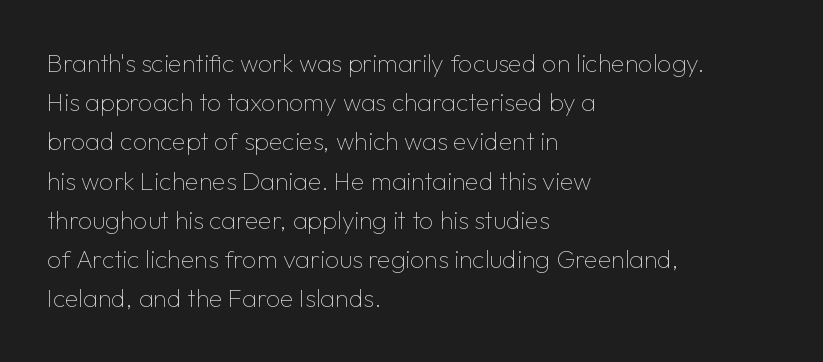
Is this a heavy cut? Hardly; it is regular or lighter. In CSS terms this would be text-align: left. Words appear dense and cohesive because spacing is normal. The gap between lines stays unmarked. Reading down the column, the eye jumps a familiar distance to each next line. This is roman type, the default non-slanted kind.
